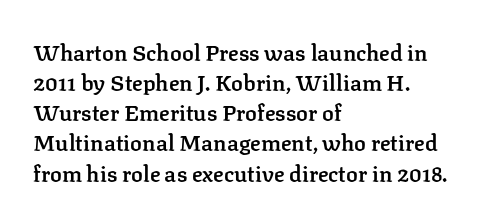
The rows are spaced the way most documents space them. Default kerning and tracking; the words read as compact shapes. Reading down the block, your eye returns to a fixed left position each line. The lettering stays uniformly vertical, giving the passage a roman look. Set as a demibold, roughly 600 on the weight scale.
